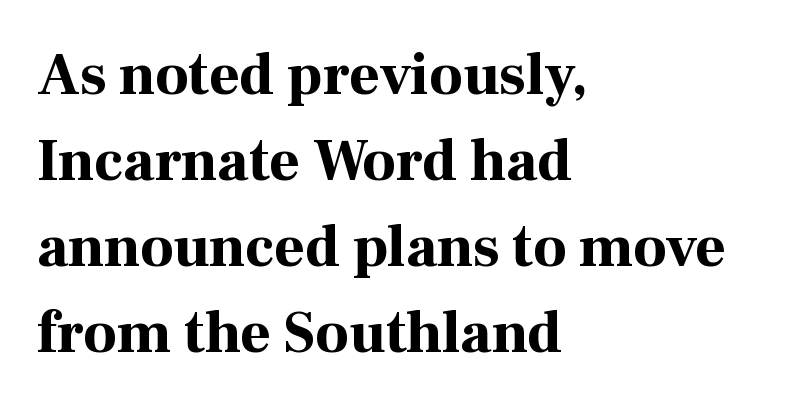
The image shows 59 px bold serif type, upright; set left-aligned, normal line spacing (1.46x), normal letter spacing, not underlined; high stroke contrast and a medium x-height.
